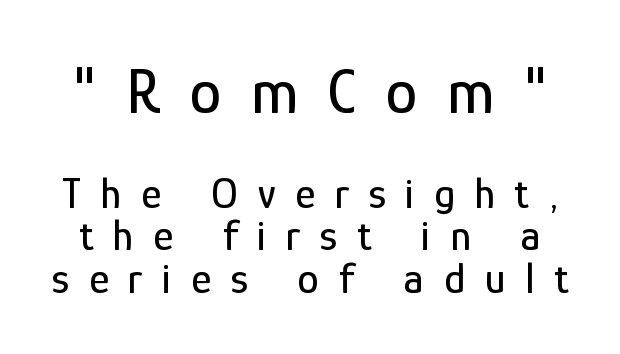
{"serif": "no", "italic": "no", "width": "condensed", "stroke_contrast": "low", "x_height": "medium", "monospaced": "no", "underline": "no", "line_spacing": "tight", "line_spacing_ratio": 0.99, "letter_spacing": "wide", "letter_spacing_em": 0.46, "larger_block": "first", "size_ratio": 1.49, "glyph_px": 64}
